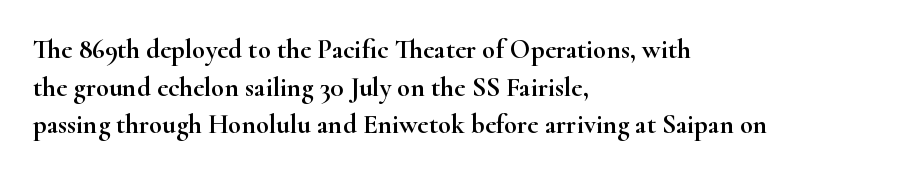
Q: Is the text italic (slanted)? A: No, it is upright.
Q: Is the text underlined? A: No.
Q: How is the paragraph aligned? A: Left-aligned.
Q: Is the spacing between letters normal or unusually wide? A: Normal.
Q: Is the spacing between lines tight, normal or loose? A: Normal.
